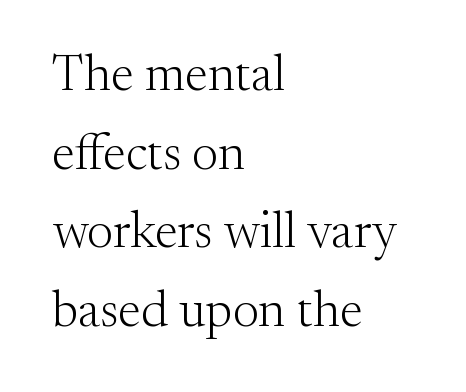
Underlining? Definitely not there. Normally led — the rows are evenly, conventionally spaced. The passage shown is typeset with a serif family. In CSS terms this would be text-align: left. Proportional: the letters do not fall into vertical columns. If you drew a line through each stem, it would be perfectly vertical.
